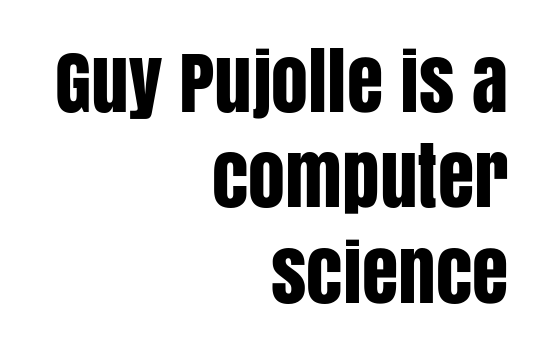
The image shows 74 px condensed sans-serif type, upright; set right-aligned, normal line spacing (1.29x), normal letter spacing, not underlined; low stroke contrast and a large x-height.
